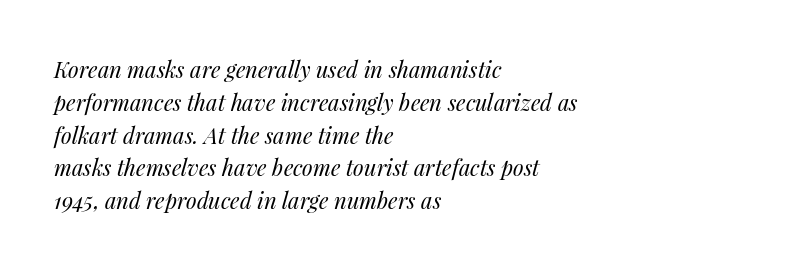
Nobody touched the tracking dial on this one. Is the type slanted? Yes — the strokes lean at a clear angle. This sample keeps an unexceptional amount of space between lines. Vertical stems look standard width or narrower in stroke.
